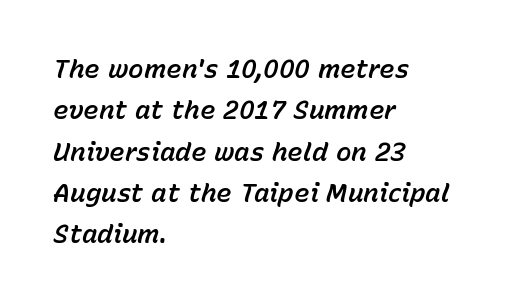
Q: Is the text italic (slanted)? A: Yes, it leans right by about 15 degrees.
Q: Is the text underlined? A: No.
Q: How is the paragraph aligned? A: Left-aligned.
Q: Is the spacing between letters normal or unusually wide? A: Normal.
Q: Is the spacing between lines tight, normal or loose? A: Normal.
